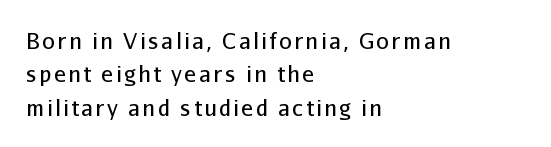
{"italic": "no", "bold": "no", "underline": "no", "align": "left", "line_spacing": "normal", "line_spacing_ratio": 1.52, "glyph_px": 22}
